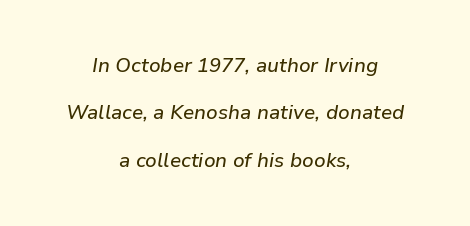
The image shows 20 px text type, italic (leaning right); set centered, loose line spacing (2.37x), normal letter spacing, not underlined.
